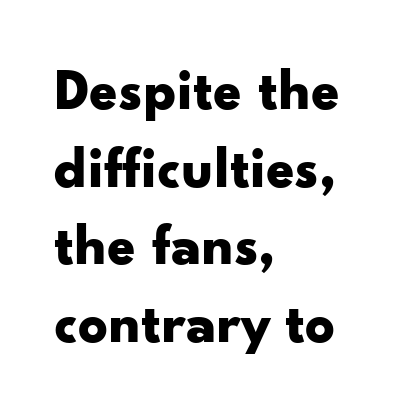
Q: Is the text bold? A: Yes.
Q: Is the text italic (slanted)? A: No, it is upright.
Q: Is the typeface a serif or a sans-serif typeface? A: Sans-serif.
Q: Is the text underlined? A: No.
Q: How is the paragraph aligned? A: Left-aligned.
Q: Is the spacing between letters normal or unusually wide? A: Normal.
Q: Is the spacing between lines tight, normal or loose? A: Normal.
Q: Width (condensed, normal, or wide)? A: Wide.
Q: Stroke contrast? A: Low.
Q: x-height? A: Small.
Q: Monospaced? A: No.
